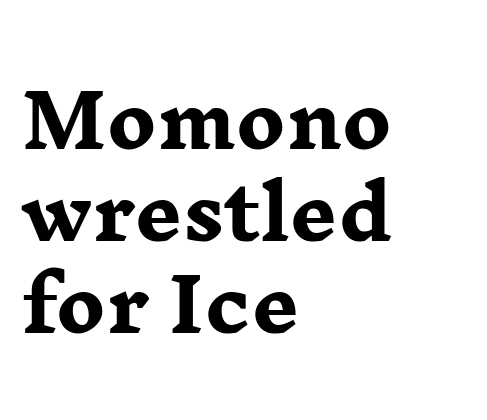
Q: Is the text bold? A: Yes.
Q: Is the text italic (slanted)? A: No, it is upright.
Q: Is the typeface a serif or a sans-serif typeface? A: Serif.
Q: Is the text underlined? A: No.
Q: How is the paragraph aligned? A: Left-aligned.
Q: Is the spacing between letters normal or unusually wide? A: Normal.
Q: Width (condensed, normal, or wide)? A: Wide.
Q: Stroke contrast? A: Low.
Q: x-height? A: Medium.
Q: Monospaced? A: No.
